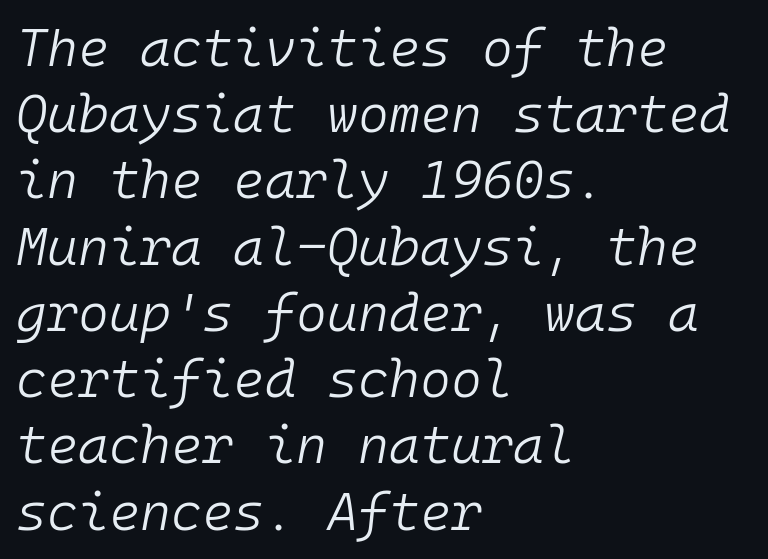
{"italic": "yes", "lean": "right", "slant_degrees": 10, "bold": "no", "weight": "light", "width": "normal", "stroke_contrast": "low", "x_height": "medium", "monospaced": "yes", "underline": "no", "align": "left", "line_spacing": "normal", "line_spacing_ratio": 1.25, "letter_spacing": "normal", "letter_spacing_em": 0.0, "glyph_px": 53}
